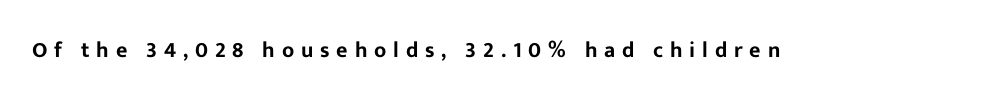
{"italic": "no", "underline": "no", "letter_spacing": "wide", "letter_spacing_em": 0.31, "glyph_px": 22}
